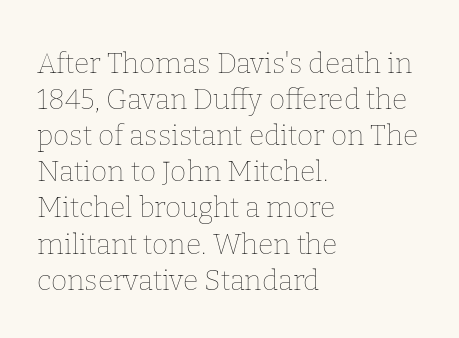
Each letter keeps its own natural width here, so spacing adapts to shape. Style check: upright. Unmarked baselines from the first word to the last. Weight class: somewhere from thin through regular.
